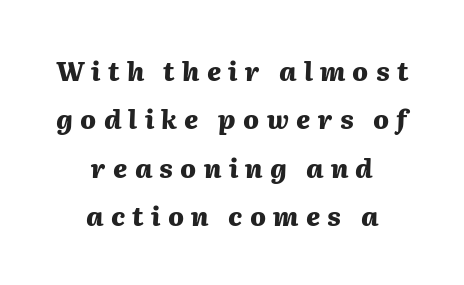
{"italic": "yes", "lean": "right", "slant_degrees": 2, "bold": "yes", "underline": "no", "align": "center", "line_spacing_ratio": 1.86, "letter_spacing": "wide", "letter_spacing_em": 0.28, "glyph_px": 26}
